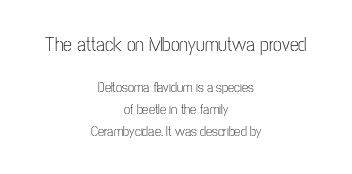
{"italic": "no", "bold": "no", "underline": "no", "align": "center", "line_spacing": "normal", "line_spacing_ratio": 1.57, "letter_spacing": "normal", "letter_spacing_em": 0.0, "larger_block": "first", "size_ratio": 1.43, "glyph_px": 20}
